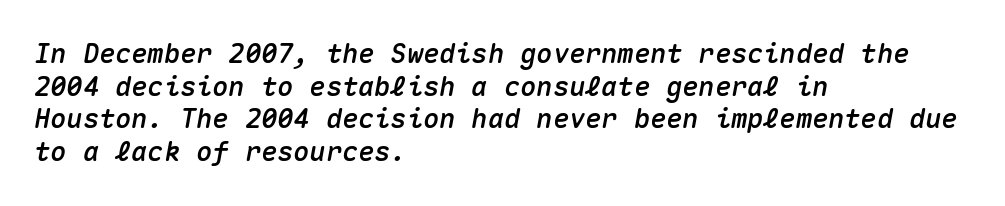
Q: Is the text italic (slanted)? A: Yes, it leans right by about 10 degrees.
Q: Is the text underlined? A: No.
Q: How is the paragraph aligned? A: Left-aligned.
Q: Is the spacing between letters normal or unusually wide? A: Normal.
